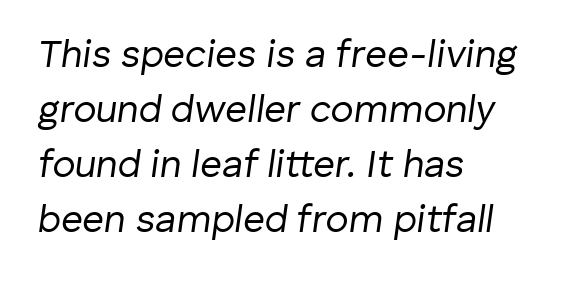
The passage shown leans; its letterforms are oblique. The passage shown is typed in a proportional face where columns would drift. The passage shown is not underscored anywhere. Heaviness? Minimal to ordinary, like unemphasized prose. The space between consecutive lines is moderate. This sample is left-justified, so line endings fall wherever the words run out.
